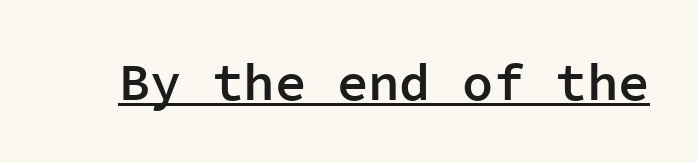
These lines are rendered in a fixed-pitch font. Posture: vertical. The font family rendered here belongs to the sans-serif group. Decoration check: the copy is underlined. Nothing unusual about the tracking: characters are spaced as the font intends. Weight: semibold (demi).
